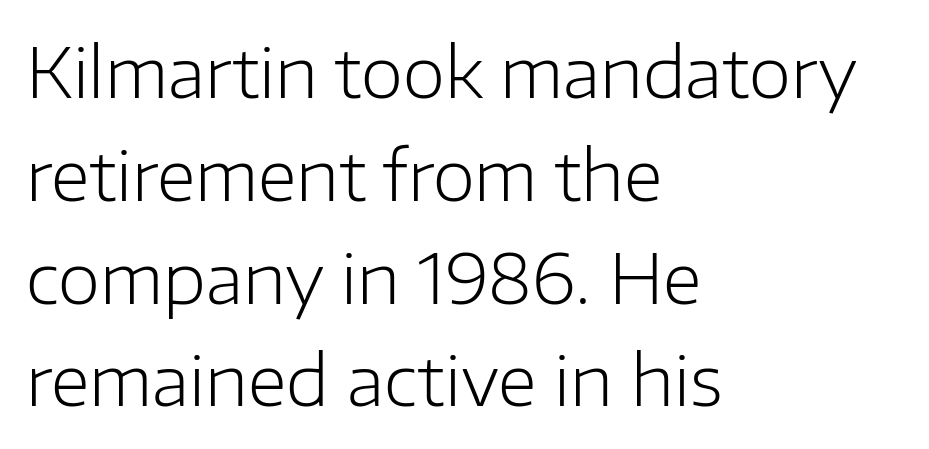
The image shows 69 px light sans-serif type, upright; set left-aligned, normal line spacing (1.49x), normal letter spacing, not underlined; low stroke contrast and a medium x-height.
